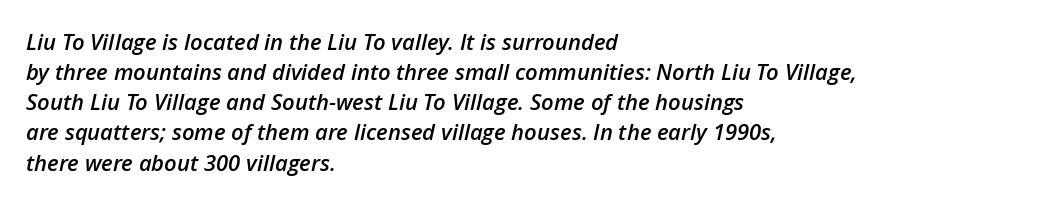
A bit beefed up — I'd call it semibold rather than bold. Just letters on the line, the space beneath them empty. Every row of glyphs begins at an identical x-position on the left. There's an unmistakable incline to the writing here. Honestly, the letter spacing is just normal — you wouldn't notice it.
